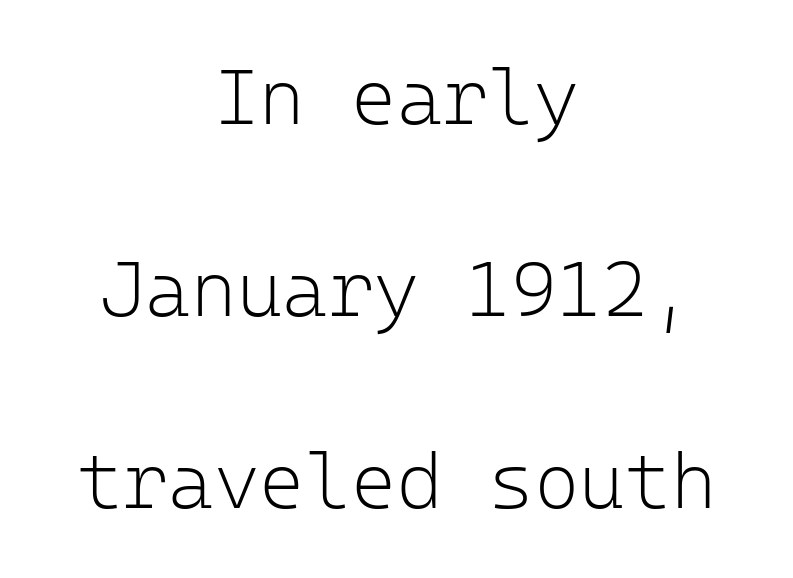
Q: Is the text bold? A: No.
Q: Is the text italic (slanted)? A: No, it is upright.
Q: Is the typeface a serif or a sans-serif typeface? A: Sans-serif.
Q: Is the text underlined? A: No.
Q: How is the paragraph aligned? A: Centered.
Q: Is the spacing between letters normal or unusually wide? A: Normal.
Q: Is the spacing between lines tight, normal or loose? A: Loose.
Q: Width (condensed, normal, or wide)? A: Normal.
Q: Stroke contrast? A: Low.
Q: x-height? A: Medium.
Q: Monospaced? A: Yes.
